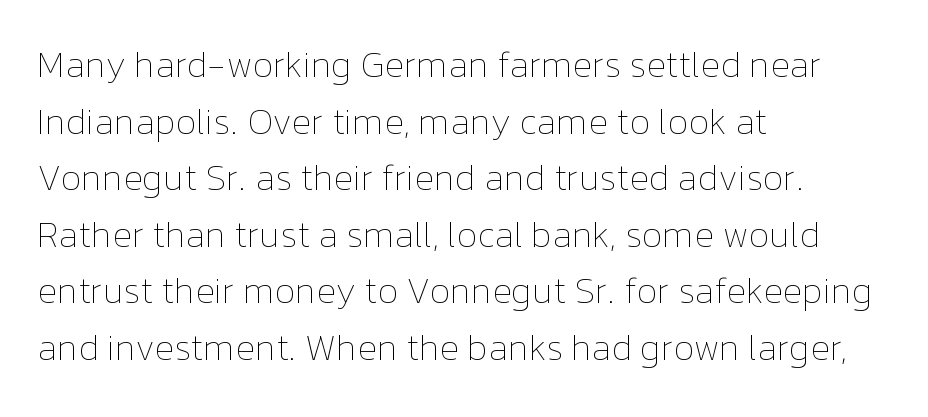
{"italic": "no", "bold": "no", "weight": "thin", "width": "normal", "stroke_contrast": "low", "x_height": "medium", "monospaced": "no", "underline": "no", "align": "left", "line_spacing": "normal", "line_spacing_ratio": 1.57, "letter_spacing": "normal", "letter_spacing_em": 0.0, "glyph_px": 36}
